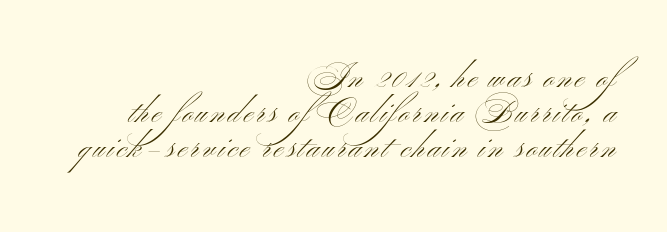
{"serif": "no", "bold": "no", "weight": "light", "width": "wide", "stroke_contrast": "medium", "x_height": "small", "monospaced": "no", "underline": "no", "align": "right", "line_spacing": "tight", "line_spacing_ratio": 1.09, "glyph_px": 32}
